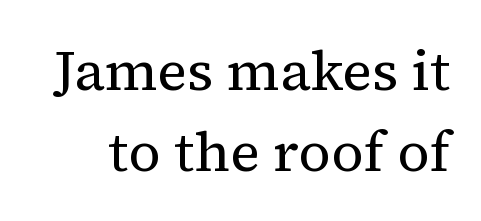
Glyph-to-glyph distance matches everyday printed text. The font's upright variant was chosen for this text. Honestly, the row spacing looks completely unremarkable. Underline: absent.
